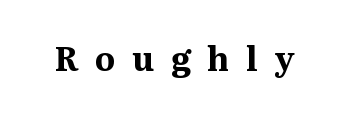
{"serif": "yes", "italic": "no", "bold": "yes", "weight": "bold", "width": "normal", "stroke_contrast": "medium", "x_height": "medium", "monospaced": "no", "underline": "no", "letter_spacing": "wide", "letter_spacing_em": 0.5, "glyph_px": 33}
